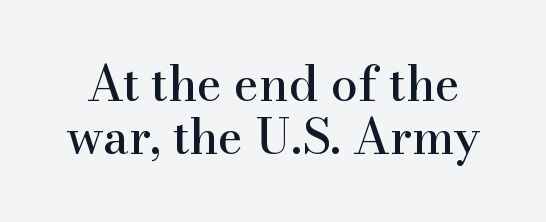
The image shows 48 px serif type, upright; set tight line spacing (1.11x), normal letter spacing, not underlined; high stroke contrast and a small x-height.
